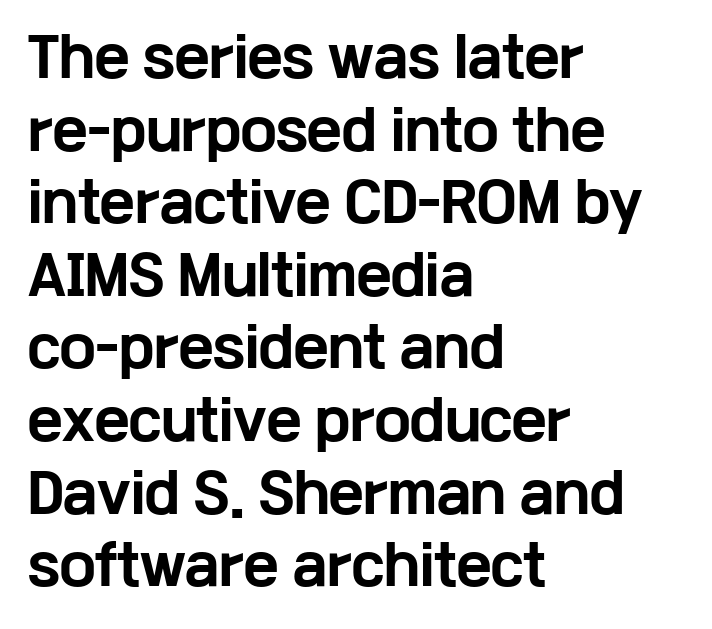
Caption: bold face, heavy strokes. This sample is left-justified, so line endings fall wherever the words run out. Stroke terminals: plain, sans-serif. Each letter keeps its own natural width here, so spacing adapts to shape. The area under the type is left untouched.
